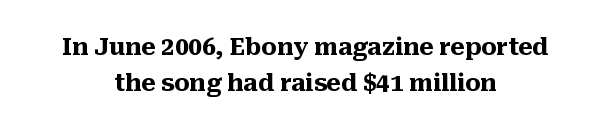
Does the copy run flush right? No — it is centered line by line. Glance below the letters and you will spot only blank space. The typesetting leans heavy: a genuine bold. The type sits square on the baseline with zero lean. The rendering uses a moderate line-height, typical for paragraphs. Caption: standard tracking, unaltered.
